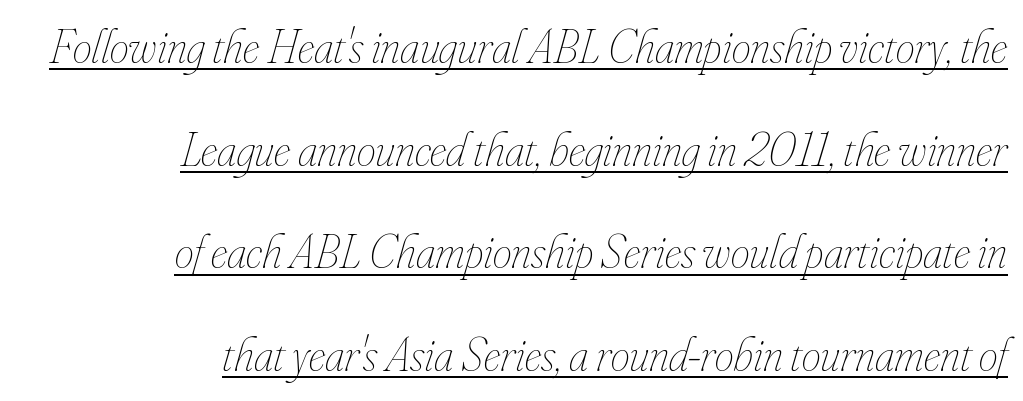
Q: Is the text bold? A: No.
Q: Is the text italic (slanted)? A: Yes, it leans right by about 16 degrees.
Q: Is the text underlined? A: Yes.
Q: How is the paragraph aligned? A: Right-aligned.
Q: Is the spacing between letters normal or unusually wide? A: Normal.
Q: Is the spacing between lines tight, normal or loose? A: Loose.
Q: Width (condensed, normal, or wide)? A: Condensed.
Q: Stroke contrast? A: Low.
Q: x-height? A: Small.
Q: Monospaced? A: No.
